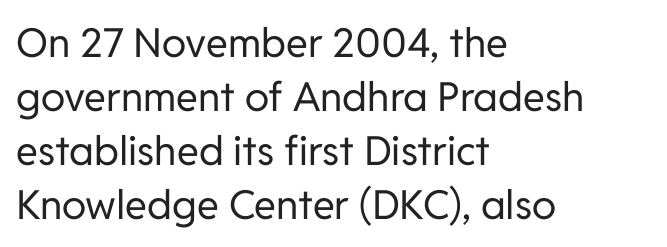
The image shows 40 px regular-weight sans-serif type, upright; set left-aligned, normal line spacing (1.35x), normal letter spacing, not underlined; low stroke contrast and a medium x-height.
